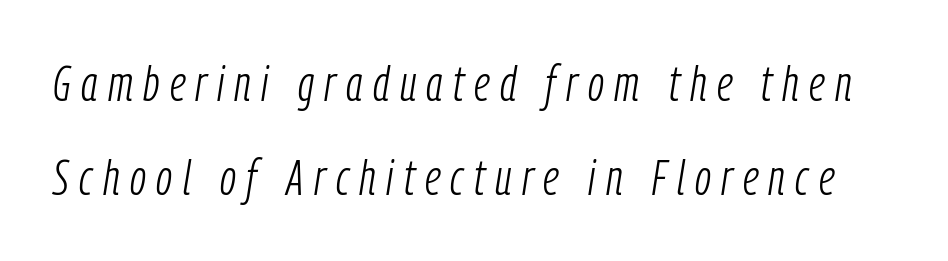
{"italic": "yes", "lean": "right", "slant_degrees": 9, "bold": "no", "weight": "light", "width": "condensed", "stroke_contrast": "low", "x_height": "medium", "monospaced": "no", "underline": "no", "line_spacing": "loose", "line_spacing_ratio": 1.92, "letter_spacing": "wide", "letter_spacing_em": 0.21, "glyph_px": 49}
